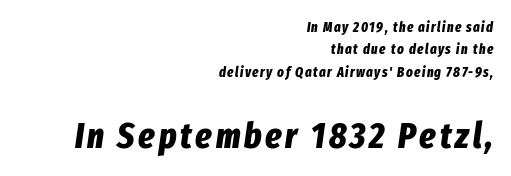
{"italic": "yes", "lean": "right", "slant_degrees": 8, "bold": "yes", "weight": "bold", "width": "condensed", "stroke_contrast": "low", "x_height": "medium", "monospaced": "no", "underline": "no", "align": "right", "line_spacing": "normal", "line_spacing_ratio": 1.6, "larger_block": "second", "size_ratio": 2.57, "glyph_px": 36}
